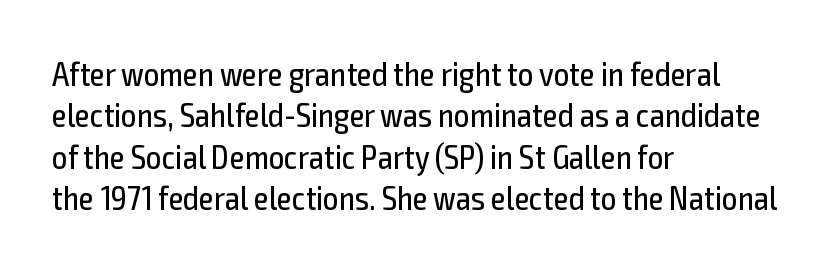
The image shows 34 px regular-weight, condensed sans-serif type, upright; set left-aligned, line spacing 1.22x, normal letter spacing, not underlined; a medium x-height.
